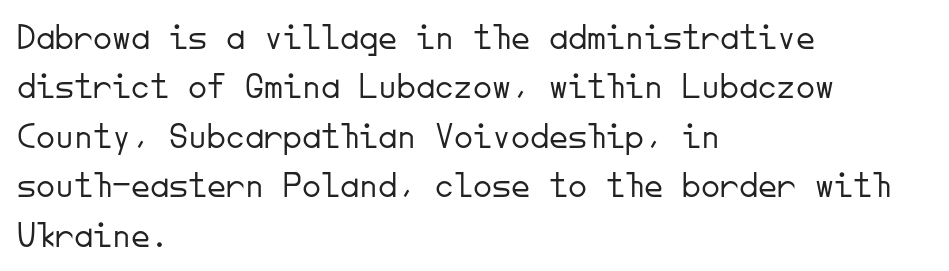
Q: Is the text bold? A: No.
Q: Is the text italic (slanted)? A: No, it is upright.
Q: Is the typeface a serif or a sans-serif typeface? A: Sans-serif.
Q: Is the text underlined? A: No.
Q: How is the paragraph aligned? A: Left-aligned.
Q: Is the spacing between letters normal or unusually wide? A: Normal.
Q: Is the spacing between lines tight, normal or loose? A: Normal.
Q: Width (condensed, normal, or wide)? A: Normal.
Q: Stroke contrast? A: Low.
Q: x-height? A: Small.
Q: Monospaced? A: Yes.
